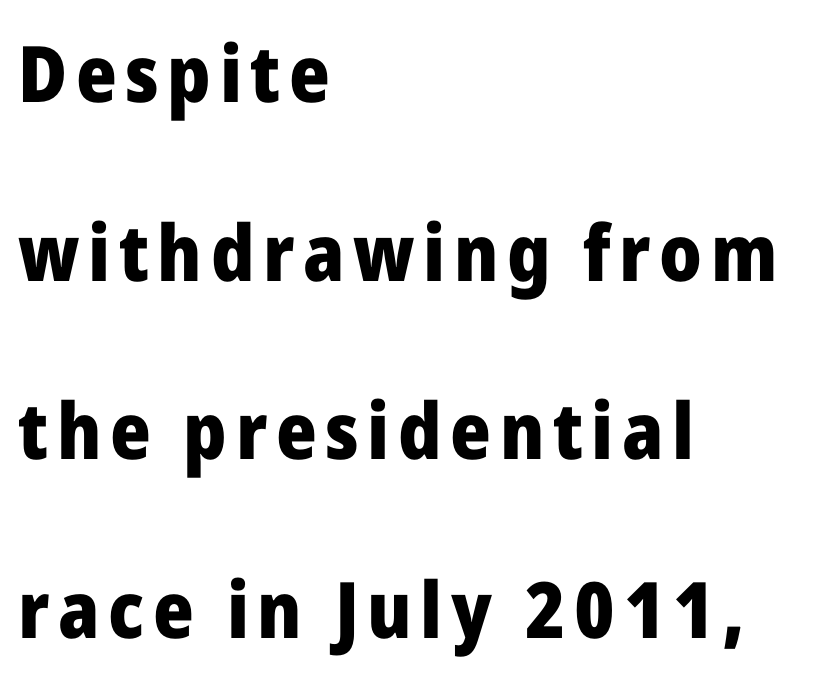
{"serif": "no", "italic": "no", "bold": "yes", "weight": "heavy", "width": "normal", "stroke_contrast": "low", "x_height": "medium", "monospaced": "no", "underline": "no", "align": "left", "line_spacing": "loose", "line_spacing_ratio": 2.29, "glyph_px": 78}
